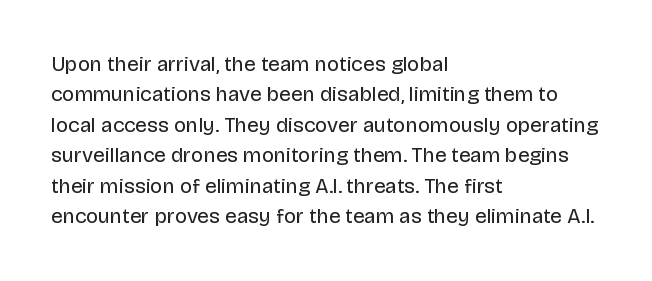
{"italic": "no", "bold": "no", "underline": "no", "align": "left", "line_spacing": "normal", "line_spacing_ratio": 1.45, "letter_spacing": "normal", "letter_spacing_em": 0.0, "glyph_px": 21}
